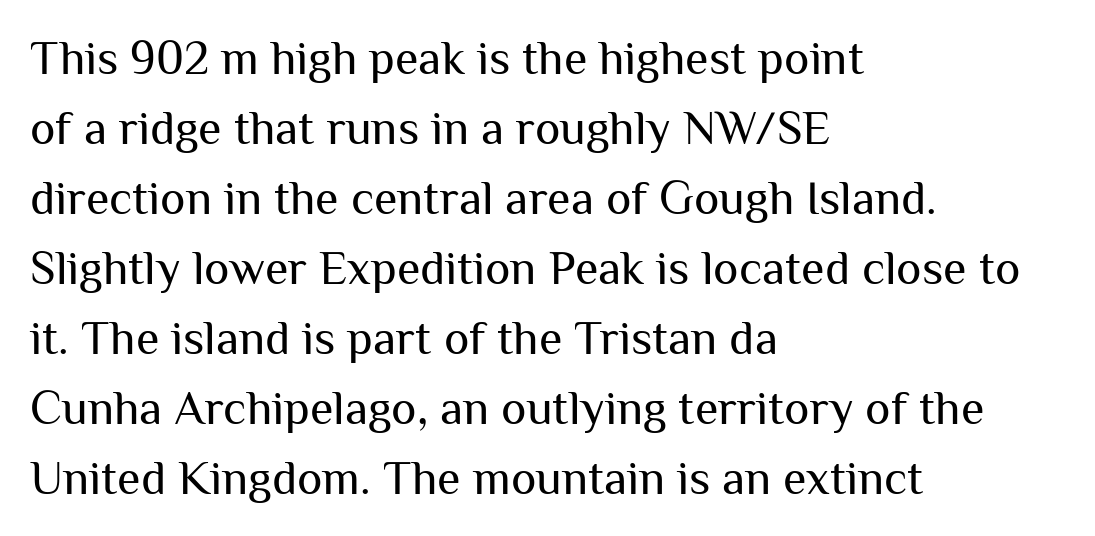
{"serif": "no", "italic": "no", "bold": "no", "weight": "regular", "width": "normal", "stroke_contrast": "medium", "x_height": "medium", "monospaced": "no", "underline": "no", "align": "left", "line_spacing": "normal", "line_spacing_ratio": 1.46, "letter_spacing": "normal", "letter_spacing_em": 0.0, "glyph_px": 48}
